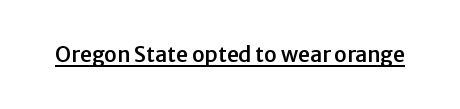
Students, note that the glyphs here touch the page at normal intervals. Does a line run under the words? Yes, clearly. Designer's note — italics off, roman on.
